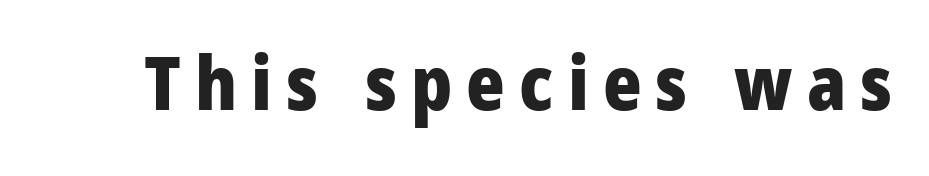
Proportional: the letters do not fall into vertical columns. Has an underline been added? It has not. A sans-serif font was chosen for this passage. The axis of the letterforms is exactly vertical. Students, this is bold: see how much ink each stroke carries.
